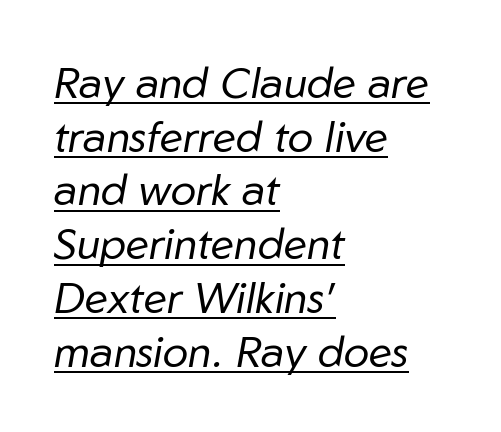
Q: Is the text bold? A: No.
Q: Is the text italic (slanted)? A: Yes, it leans right by about 10 degrees.
Q: Is the text underlined? A: Yes.
Q: How is the paragraph aligned? A: Left-aligned.
Q: Is the spacing between letters normal or unusually wide? A: Normal.
Q: Is the spacing between lines tight, normal or loose? A: Normal.
Q: Width (condensed, normal, or wide)? A: Normal.
Q: Stroke contrast? A: Low.
Q: x-height? A: Medium.
Q: Monospaced? A: No.
